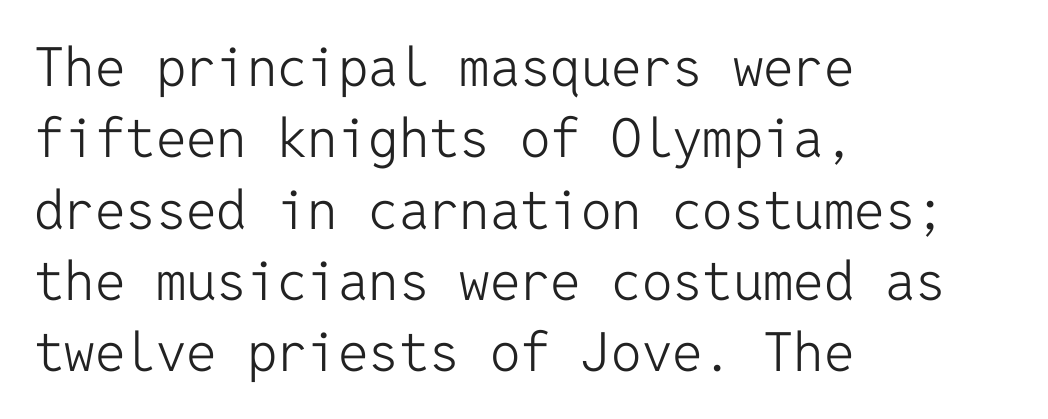
Q: Is the text bold? A: No.
Q: Is the text italic (slanted)? A: No, it is upright.
Q: Is the typeface a serif or a sans-serif typeface? A: Sans-serif.
Q: Is the text underlined? A: No.
Q: How is the paragraph aligned? A: Left-aligned.
Q: Is the spacing between letters normal or unusually wide? A: Normal.
Q: Is the spacing between lines tight, normal or loose? A: Normal.
Q: Width (condensed, normal, or wide)? A: Normal.
Q: Stroke contrast? A: Low.
Q: x-height? A: Medium.
Q: Monospaced? A: Yes.
